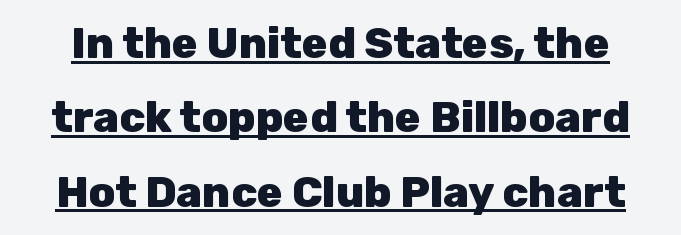
{"serif": "no", "italic": "no", "bold": "yes", "weight": "heavy", "width": "normal", "stroke_contrast": "low", "x_height": "medium", "monospaced": "no", "underline": "yes", "line_spacing_ratio": 1.73, "letter_spacing": "normal", "letter_spacing_em": 0.0, "glyph_px": 43}
